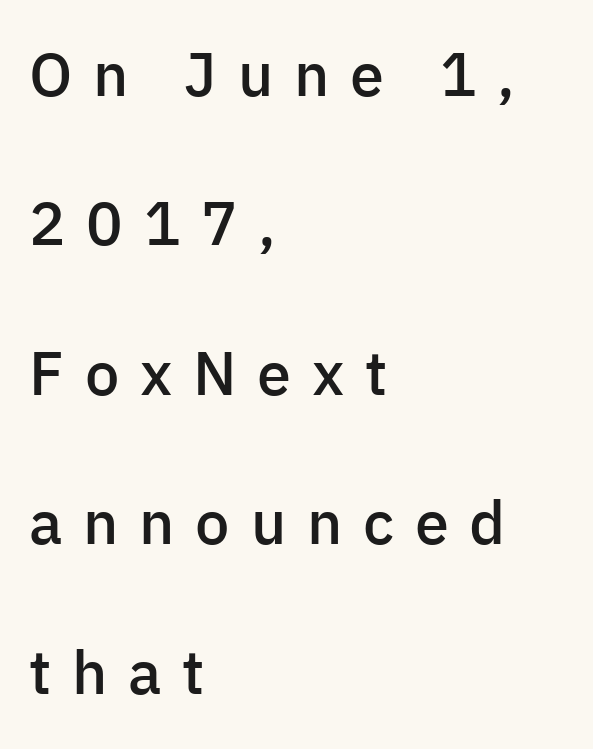
The image shows 61 px semibold sans-serif type, upright; set left-aligned, loose line spacing (2.45x), unusually wide letter spacing (+0.34 em), not underlined; low stroke contrast and a medium x-height.
